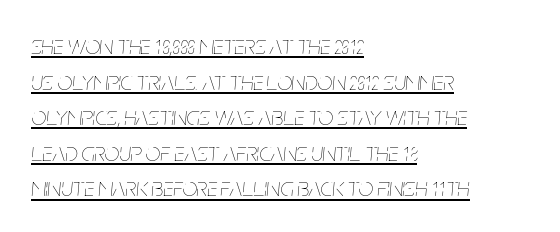
{"italic": "yes", "lean": "right", "slant_degrees": 5, "bold": "no", "underline": "yes", "align": "left", "line_spacing": "normal", "line_spacing_ratio": 1.37, "letter_spacing": "normal", "letter_spacing_em": 0.0, "glyph_px": 26}
